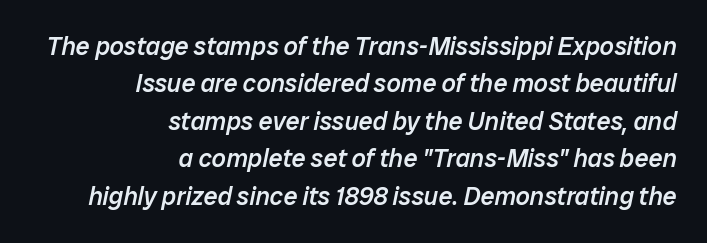
The image shows 25 px text type, italic (leaning right); set right-aligned, normal line spacing (1.5x), normal letter spacing, not underlined.
